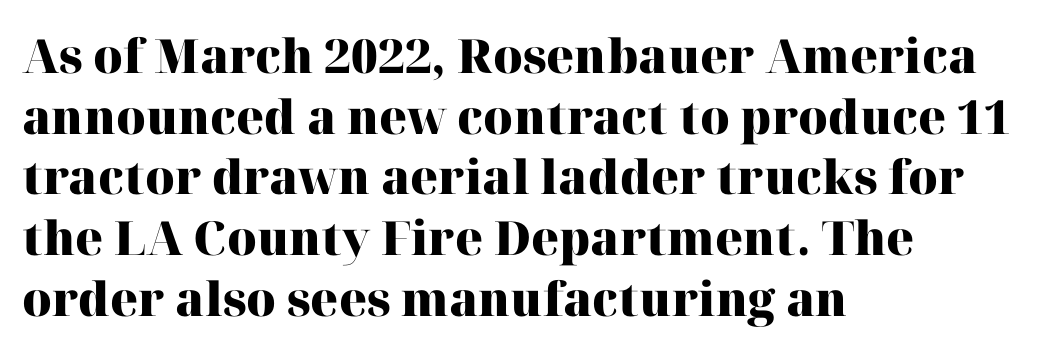
These lines are composed in type with serifs. This is heavy type, rendered in bold. Proportional: the letters do not fall into vertical columns. The letters stand upright; this is a roman face. Nobody touched the tracking dial on this one.
